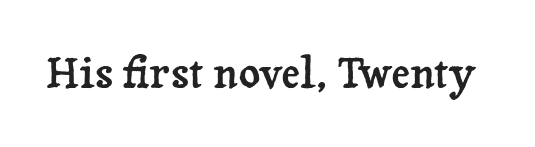
Q: Is the text italic (slanted)? A: No, it is upright.
Q: Is the typeface a serif or a sans-serif typeface? A: Serif.
Q: Is the text underlined? A: No.
Q: Is the spacing between letters normal or unusually wide? A: Normal.
Q: Width (condensed, normal, or wide)? A: Normal.
Q: Stroke contrast? A: Low.
Q: x-height? A: Medium.
Q: Monospaced? A: No.
